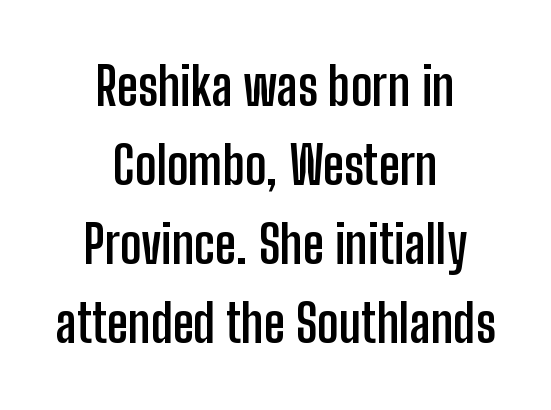
The passage shown is typed in a proportional face where columns would drift. Chunky letters — that's bold for sure. Stroke terminals: plain, sans-serif. The specimen reads as upright at a glance. Anything drawn beneath the words? Only blank space. Inter-character spacing is left at the font's built-in metrics.
